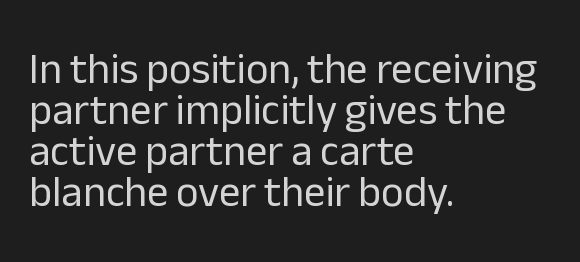
Q: Is the text bold? A: No.
Q: Is the text italic (slanted)? A: No, it is upright.
Q: Is the typeface a serif or a sans-serif typeface? A: Sans-serif.
Q: Is the text underlined? A: No.
Q: How is the paragraph aligned? A: Left-aligned.
Q: Is the spacing between letters normal or unusually wide? A: Normal.
Q: Is the spacing between lines tight, normal or loose? A: Tight.
Q: Width (condensed, normal, or wide)? A: Normal.
Q: Stroke contrast? A: Low.
Q: x-height? A: Medium.
Q: Monospaced? A: No.
